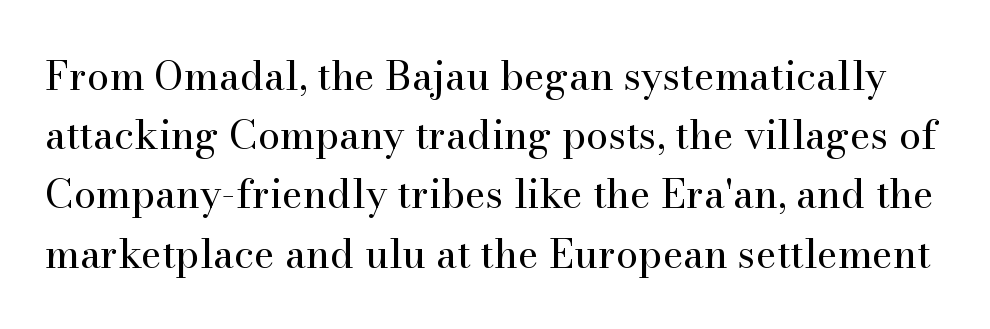
Q: Is the text bold? A: No.
Q: Is the text italic (slanted)? A: No, it is upright.
Q: Is the typeface a serif or a sans-serif typeface? A: Serif.
Q: Is the text underlined? A: No.
Q: Is the spacing between letters normal or unusually wide? A: Normal.
Q: Is the spacing between lines tight, normal or loose? A: Normal.
Q: Width (condensed, normal, or wide)? A: Normal.
Q: Stroke contrast? A: High.
Q: x-height? A: Small.
Q: Monospaced? A: No.
